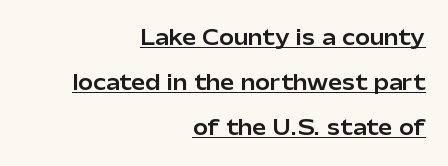
The image shows 20 px text type, upright; set right-aligned, loose line spacing (2.26x), normal letter spacing, underlined.
